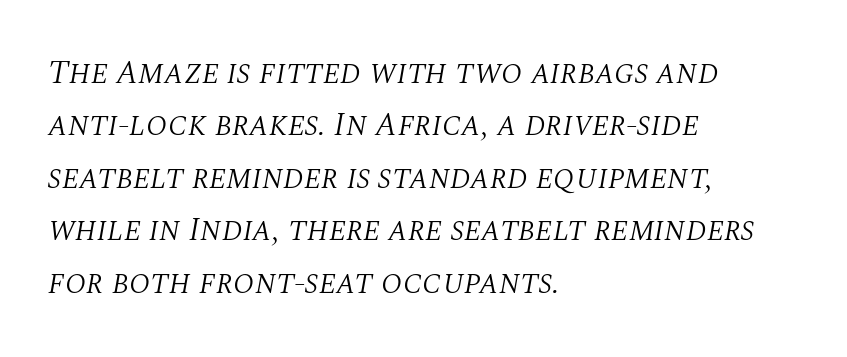
Each line starts at the same left margin while the right side varies. The gap between lines stays unmarked. The passage shown stacks its lines at a standard gap. The face used here is seriffed, in the tradition of book romans. Think of a printed novel: that variable character pitch is what you see here.
